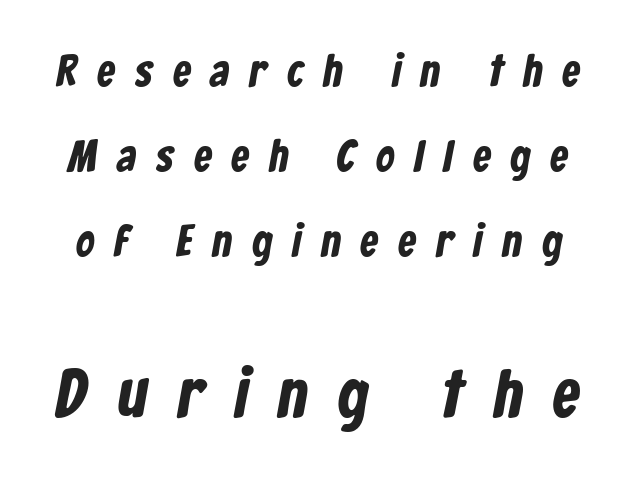
{"serif": "no", "width": "condensed", "stroke_contrast": "low", "x_height": "medium", "monospaced": "no", "underline": "no", "line_spacing_ratio": 1.89, "letter_spacing": "wide", "letter_spacing_em": 0.45, "larger_block": "second", "size_ratio": 1.51, "glyph_px": 68}
